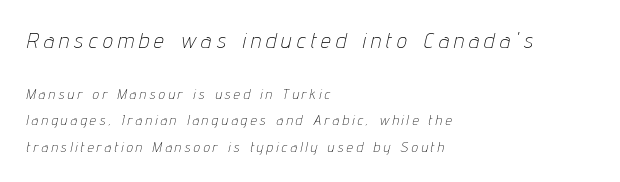
The lettering tilts uniformly, giving the passage an italic look. All the whitespace from short lines collects on the right. Which of the two is more prominent by size? The first, at the top. Here the glyphs are tracked loosely, breaking word shapes into spaced letters.
